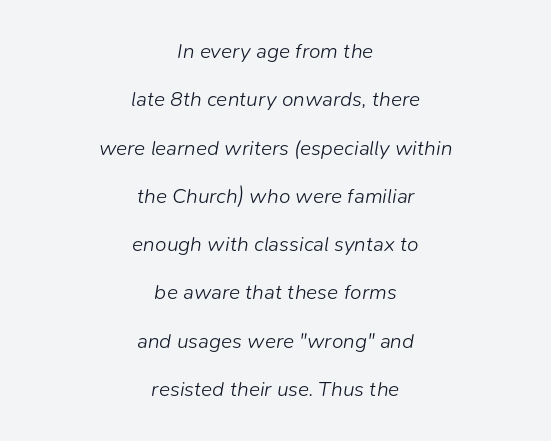
Q: Is the text bold? A: No.
Q: Is the text italic (slanted)? A: Yes, it leans right by about 9 degrees.
Q: Is the text underlined? A: No.
Q: How is the paragraph aligned? A: Centered.
Q: Is the spacing between letters normal or unusually wide? A: Normal.
Q: Is the spacing between lines tight, normal or loose? A: Loose.
